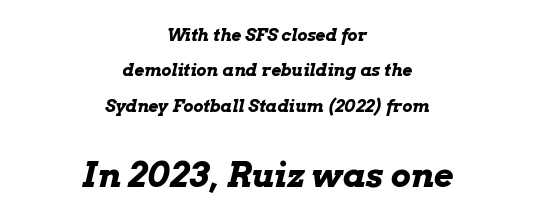
{"italic": "yes", "lean": "right", "slant_degrees": 13, "bold": "yes", "weight": "bold", "width": "wide", "stroke_contrast": "low", "x_height": "medium", "monospaced": "no", "underline": "no", "align": "center", "line_spacing": "loose", "line_spacing_ratio": 2.08, "letter_spacing": "normal", "letter_spacing_em": 0.0, "larger_block": "second", "size_ratio": 2.0, "glyph_px": 34}
